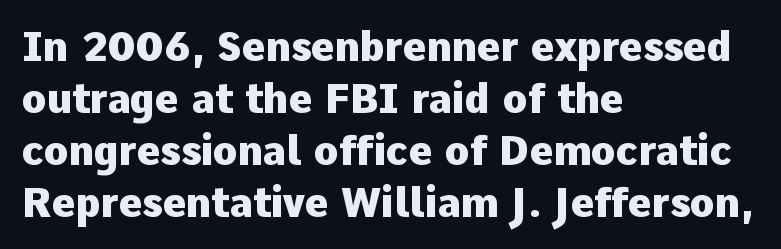
The image shows 40 px heavy sans-serif type, upright; set left-aligned, normal line spacing (1.3x), normal letter spacing, not underlined; low stroke contrast and a medium x-height.
